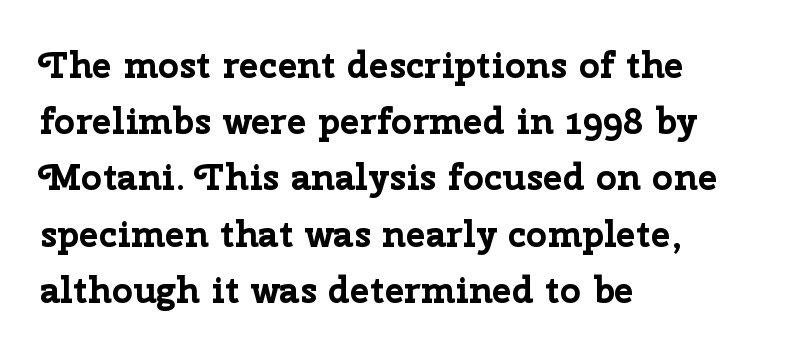
Q: Is the text bold? A: Yes.
Q: Is the text italic (slanted)? A: No, it is upright.
Q: Is the typeface a serif or a sans-serif typeface? A: Sans-serif.
Q: Is the text underlined? A: No.
Q: How is the paragraph aligned? A: Left-aligned.
Q: Is the spacing between letters normal or unusually wide? A: Normal.
Q: Is the spacing between lines tight, normal or loose? A: Normal.
Q: Width (condensed, normal, or wide)? A: Normal.
Q: Stroke contrast? A: Low.
Q: x-height? A: Medium.
Q: Monospaced? A: No.
